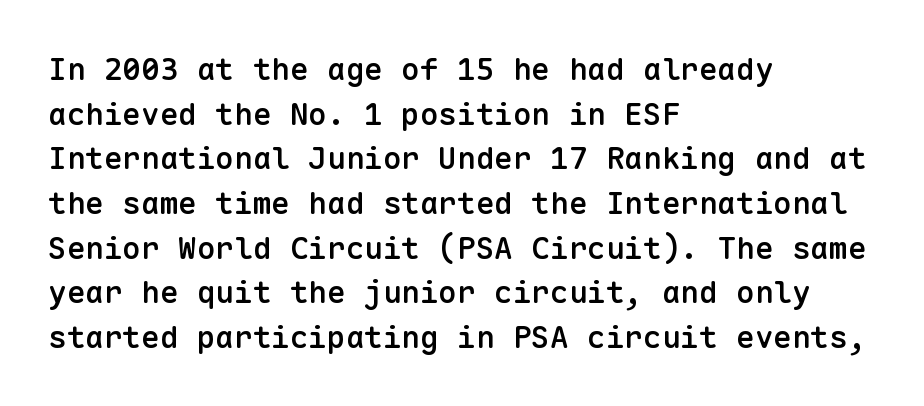
The image shows 31 px semibold sans-serif type, upright, monospaced; set left-aligned, normal line spacing (1.44x), normal letter spacing, not underlined; low stroke contrast and a medium x-height.
